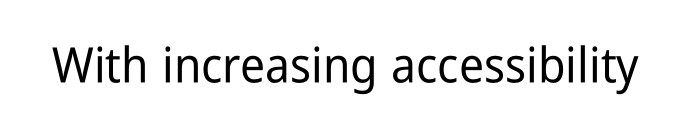
The line texture is even and compact thanks to regular tracking. When letters stand straight like this, we call the style roman or upright. A typesetter would label this face a sans. The letters advance in unequal steps, a hallmark of proportional type.
